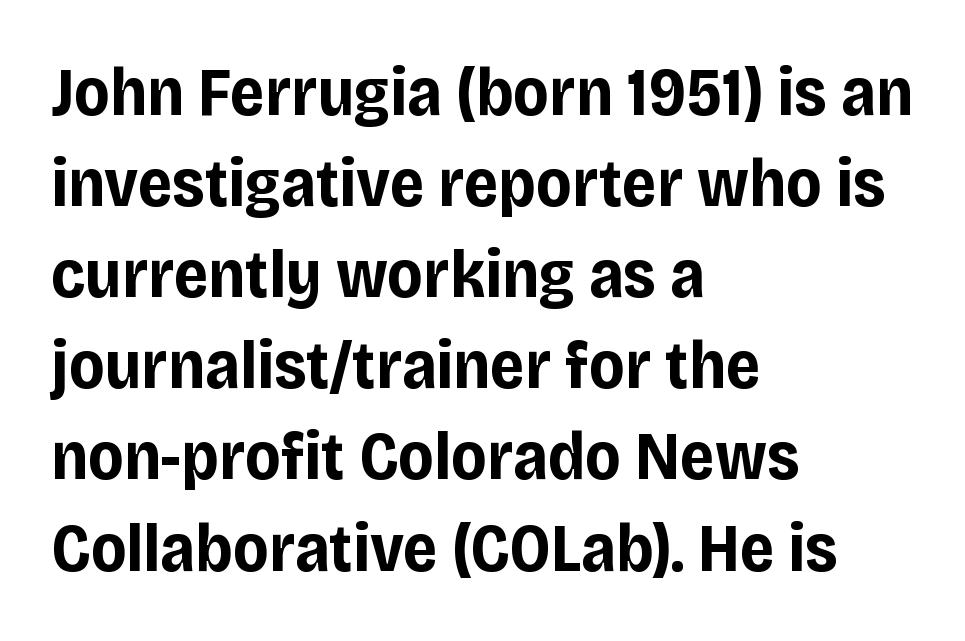
Rule under the text: the space is simply empty. Normally led — the rows are evenly, conventionally spaced. Spacing verdict: proportional, widths tailored to each character. Summary of weight: heavy, a full bold. Words appear dense and cohesive because spacing is normal. The rendering shows plain stroke endings on the letterforms — a sans-serif design.
